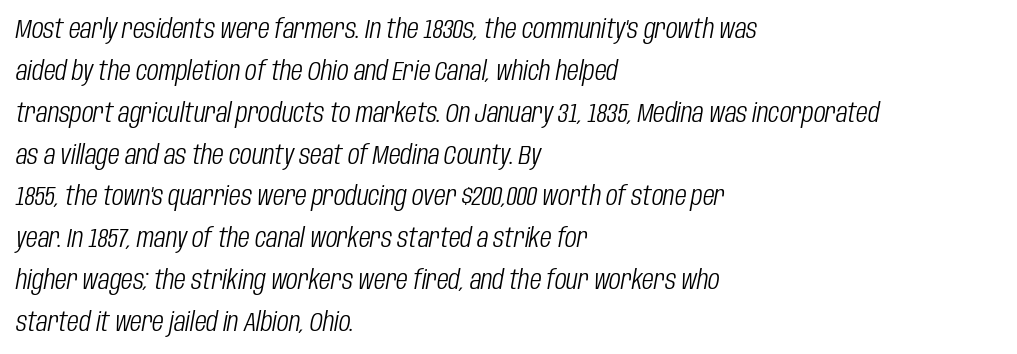
{"italic": "yes", "lean": "right", "slant_degrees": 10, "bold": "no", "underline": "no", "align": "left", "line_spacing": "normal", "line_spacing_ratio": 1.55, "letter_spacing": "normal", "letter_spacing_em": 0.0, "glyph_px": 27}
